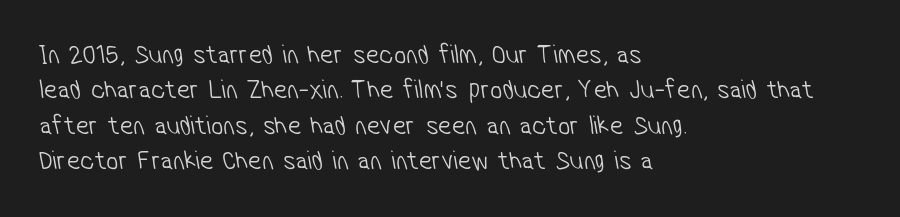
Words float on clear page, feet unadorned. Default kerning and tracking; the words read as compact shapes. Typeset ragged right — the left edge is the straight one. Bold? No — there's no thickening of the strokes. Evenly set lines give the paragraph a standard silhouette.
